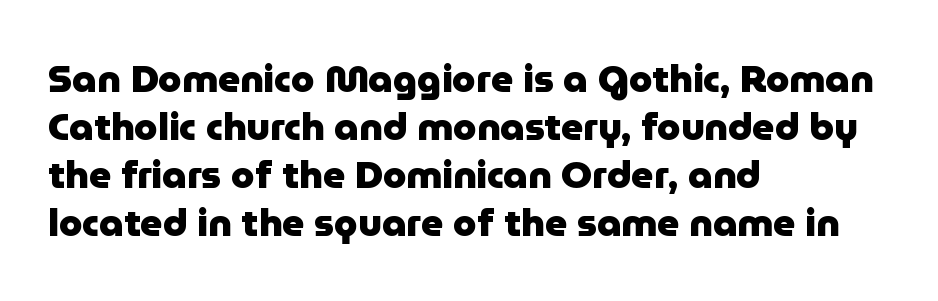
The image shows 38 px heavy sans-serif type, upright; set left-aligned, normal line spacing (1.26x), normal letter spacing, not underlined; low stroke contrast and a medium x-height.
